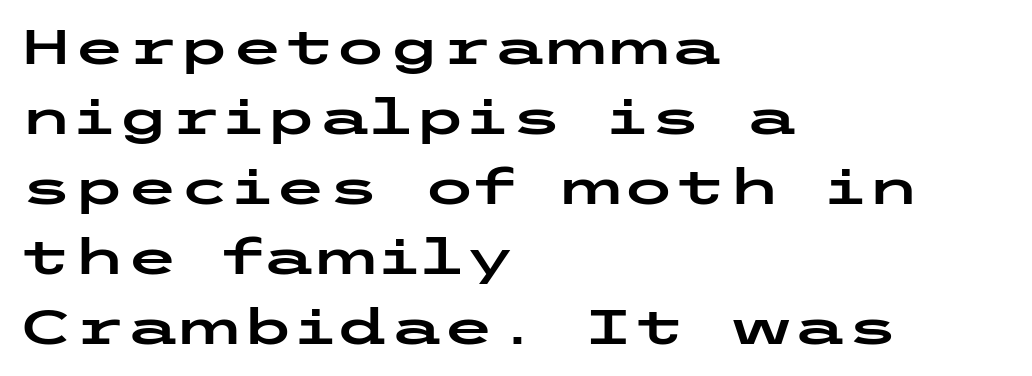
The image shows 48 px wide sans-serif type, upright; set left-aligned, normal line spacing (1.46x), normal letter spacing, not underlined; low stroke contrast and a medium x-height.
